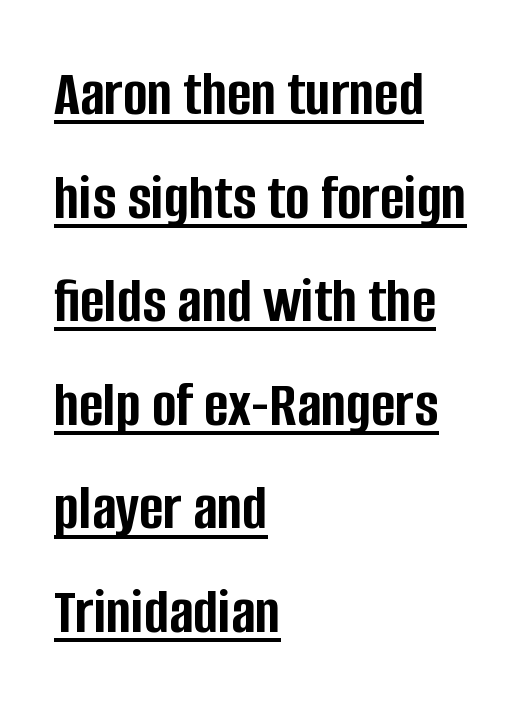
The image shows 66 px semibold, condensed sans-serif type, upright; set left-aligned, normal line spacing (1.57x), normal letter spacing, underlined; low stroke contrast and a large x-height.
